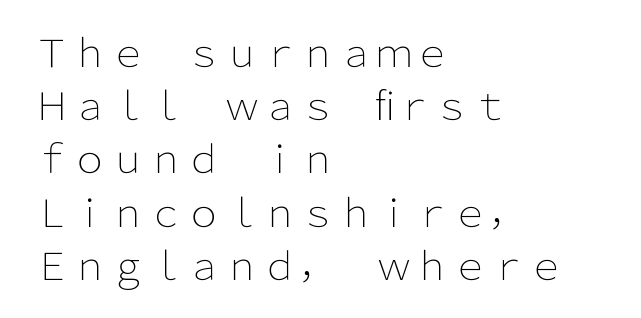
{"serif": "no", "italic": "no", "bold": "no", "weight": "light", "width": "normal", "stroke_contrast": "low", "x_height": "medium", "monospaced": "no", "underline": "no", "align": "left", "line_spacing": "normal", "line_spacing_ratio": 1.4, "letter_spacing": "normal", "letter_spacing_em": 0.0, "glyph_px": 38}
